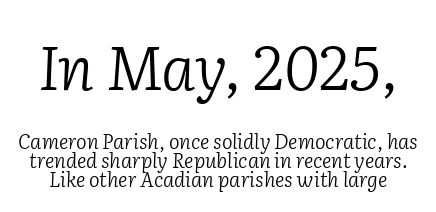
The face used here has a pronounced slope to its letters. Of the two passages, the one on top uses the larger point size. You could barely slide anything between these rows. The rendering uses natural spacing where letterforms have individual widths. Tracking value appears to be zero — textbook default spacing.
